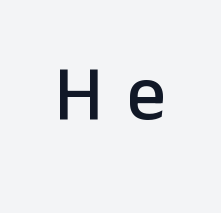
{"serif": "no", "italic": "no", "width": "normal", "stroke_contrast": "low", "x_height": "medium", "monospaced": "no", "underline": "no", "letter_spacing": "wide", "letter_spacing_em": 0.31, "glyph_px": 78}
